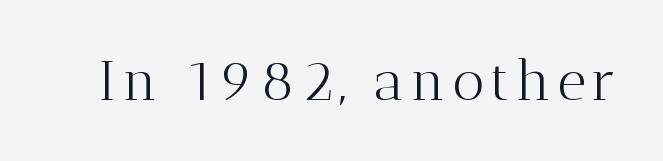
{"serif": "yes", "italic": "no", "bold": "no", "weight": "light", "width": "normal", "stroke_contrast": "medium", "x_height": "medium", "monospaced": "no", "underline": "no", "glyph_px": 56}
